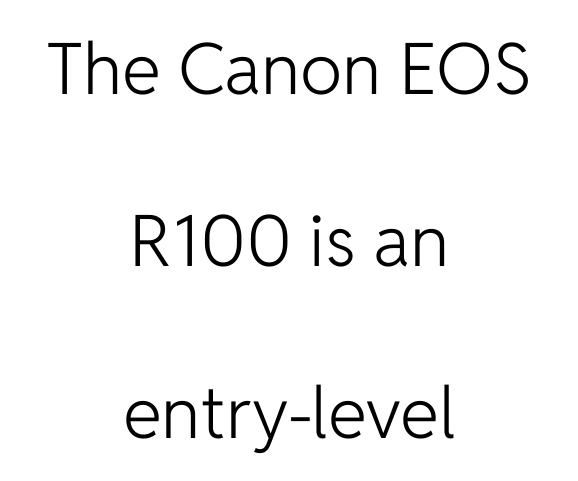
Q: Is the text bold? A: No.
Q: Is the text italic (slanted)? A: No, it is upright.
Q: Is the typeface a serif or a sans-serif typeface? A: Sans-serif.
Q: Is the text underlined? A: No.
Q: How is the paragraph aligned? A: Centered.
Q: Is the spacing between letters normal or unusually wide? A: Normal.
Q: Is the spacing between lines tight, normal or loose? A: Loose.
Q: Width (condensed, normal, or wide)? A: Normal.
Q: Stroke contrast? A: Low.
Q: x-height? A: Medium.
Q: Monospaced? A: No.
